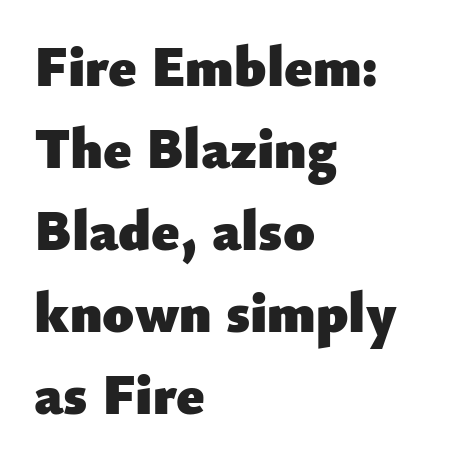
The image shows 57 px heavy sans-serif type, upright; set left-aligned, normal line spacing (1.44x), normal letter spacing, not underlined; low stroke contrast and a small x-height.
